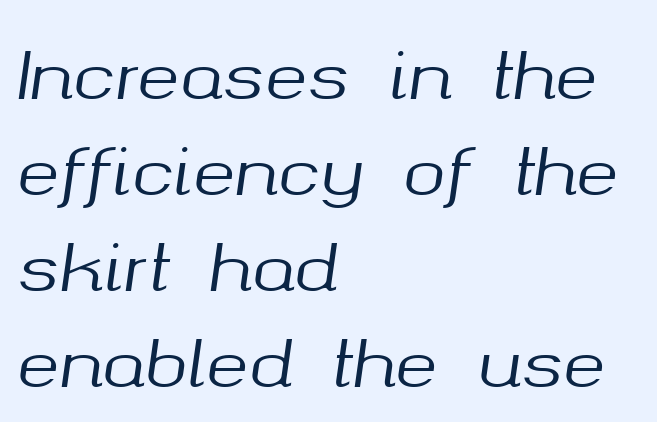
Q: Is the text italic (slanted)? A: Yes, it leans right by about 8 degrees.
Q: Is the text underlined? A: No.
Q: How is the paragraph aligned? A: Left-aligned.
Q: Is the spacing between letters normal or unusually wide? A: Normal.
Q: Is the spacing between lines tight, normal or loose? A: Normal.
Q: Width (condensed, normal, or wide)? A: Normal.
Q: Stroke contrast? A: Medium.
Q: x-height? A: Medium.
Q: Monospaced? A: No.
